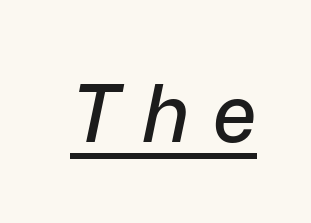
{"italic": "yes", "lean": "right", "slant_degrees": 12, "width": "normal", "stroke_contrast": "low", "x_height": "medium", "monospaced": "no", "underline": "yes", "letter_spacing": "wide", "letter_spacing_em": 0.3, "glyph_px": 79}
